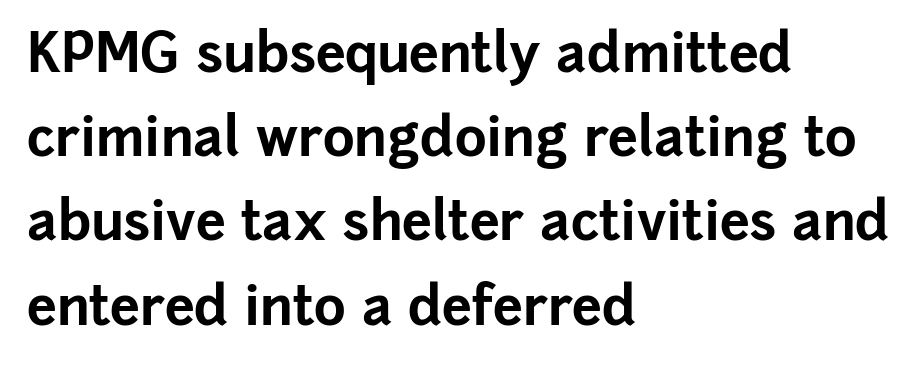
Are there feet on the stems? There aren't — it's a sans. The ragged edge is on the right, which tells us the setting is flush left. Nope, not italic — everything's standing straight. The space between consecutive lines is moderate. Glyph-to-glyph distance matches everyday printed text.
